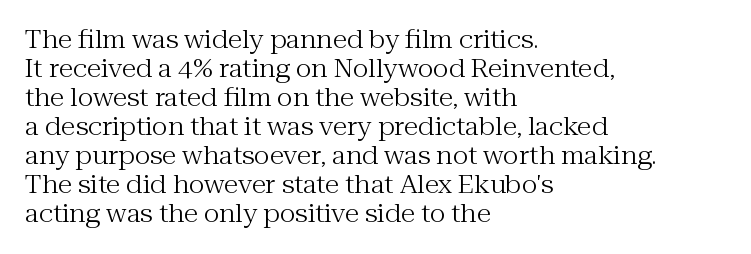
{"italic": "no", "bold": "no", "underline": "no", "align": "left", "line_spacing_ratio": 1.21, "letter_spacing": "normal", "letter_spacing_em": 0.0, "glyph_px": 24}
